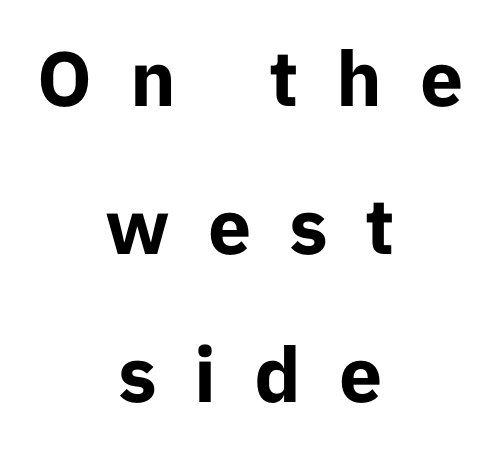
The image shows 77 px bold sans-serif type, upright; set centered, loose line spacing (1.92x), unusually wide letter spacing (+0.49 em), not underlined; low stroke contrast and a medium x-height.
